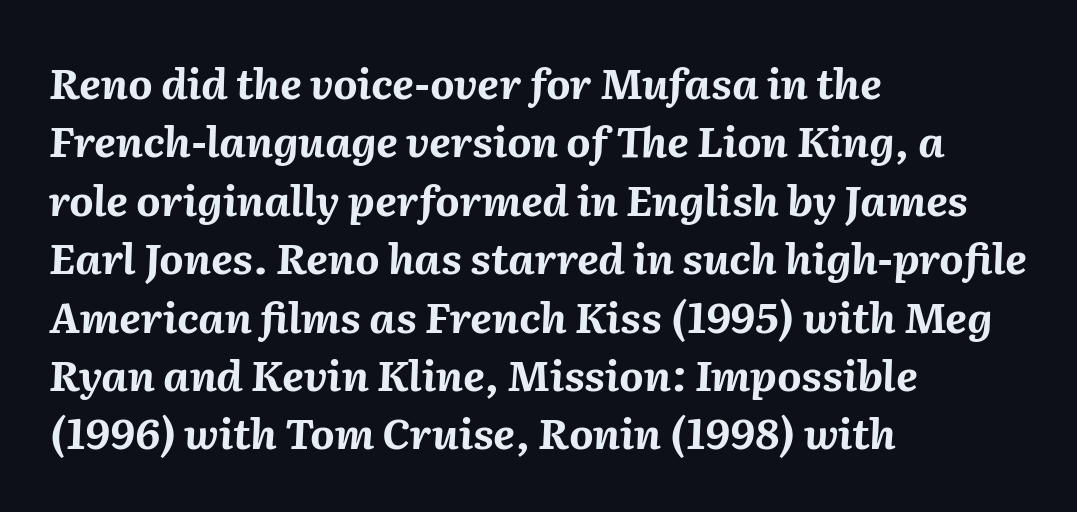
{"italic": "yes", "lean": "right", "slant_degrees": 2, "bold": "yes", "weight": "bold", "width": "normal", "stroke_contrast": "medium", "x_height": "medium", "monospaced": "no", "underline": "no", "align": "left", "line_spacing": "normal", "line_spacing_ratio": 1.39, "letter_spacing": "normal", "letter_spacing_em": 0.0, "glyph_px": 42}
